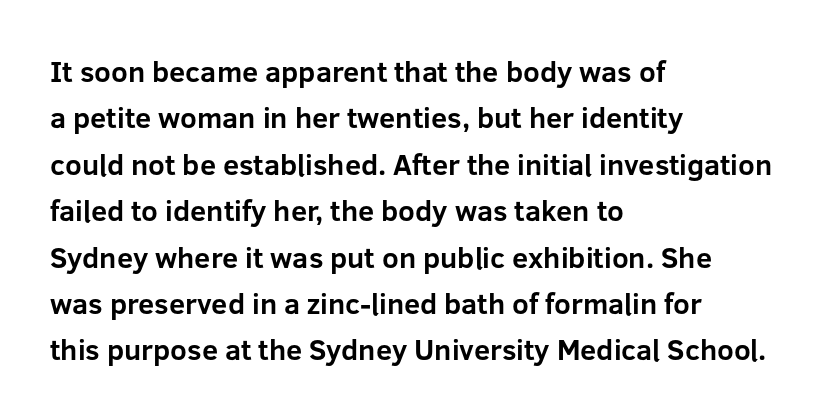
{"serif": "no", "italic": "no", "bold": "yes", "weight": "bold", "width": "normal", "stroke_contrast": "low", "x_height": "medium", "monospaced": "no", "underline": "no", "align": "left", "line_spacing": "normal", "line_spacing_ratio": 1.6, "letter_spacing": "normal", "letter_spacing_em": 0.0, "glyph_px": 29}
